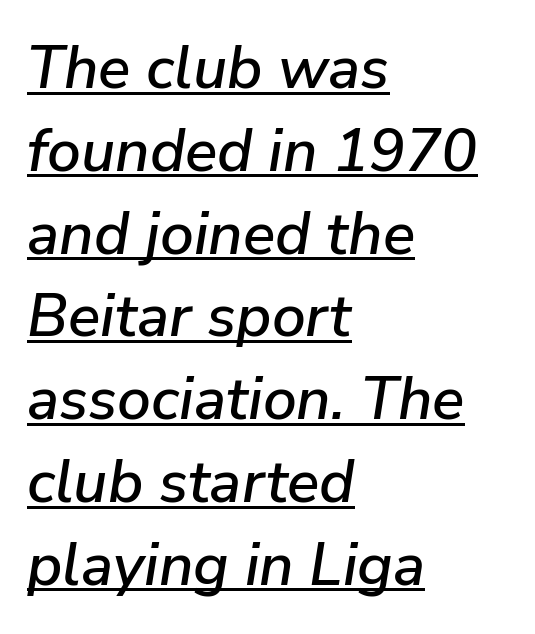
The image shows 60 px text type, italic (leaning right); set left-aligned, normal line spacing (1.38x), normal letter spacing, underlined; low stroke contrast and a medium x-height.
